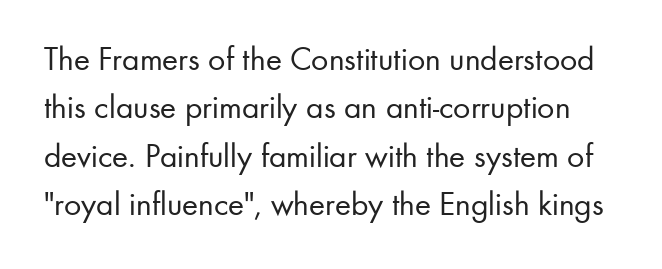
Q: Is the text bold? A: No.
Q: Is the text italic (slanted)? A: No, it is upright.
Q: Is the typeface a serif or a sans-serif typeface? A: Sans-serif.
Q: Is the text underlined? A: No.
Q: Is the spacing between letters normal or unusually wide? A: Normal.
Q: Is the spacing between lines tight, normal or loose? A: Normal.
Q: Width (condensed, normal, or wide)? A: Normal.
Q: Stroke contrast? A: Low.
Q: x-height? A: Small.
Q: Monospaced? A: No.
